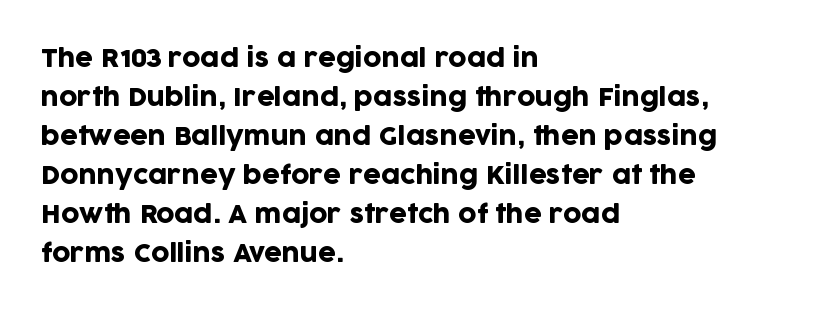
The horizontal fit of the characters is conventional and even. The passage shown stacks its lines at a standard gap. The letters stand straight up with perfectly vertical stems. Descender tails drop into unmarked territory. Is the block centered? No — it sits flush against the left margin.
